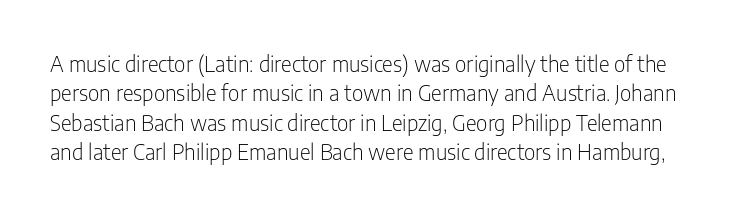
Q: Is the text bold? A: No.
Q: Is the text italic (slanted)? A: No, it is upright.
Q: Is the text underlined? A: No.
Q: Is the spacing between letters normal or unusually wide? A: Normal.
Q: Is the spacing between lines tight, normal or loose? A: Normal.
